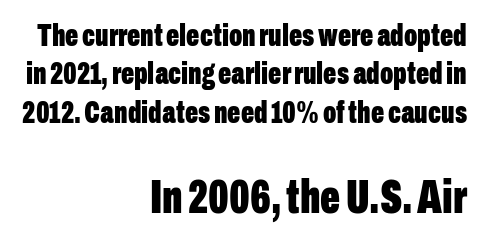
{"serif": "no", "italic": "no", "bold": "yes", "weight": "bold", "width": "condensed", "stroke_contrast": "low", "x_height": "medium", "monospaced": "no", "underline": "no", "align": "right", "line_spacing_ratio": 1.24, "letter_spacing": "normal", "letter_spacing_em": 0.0, "larger_block": "second", "size_ratio": 1.52, "glyph_px": 47}
